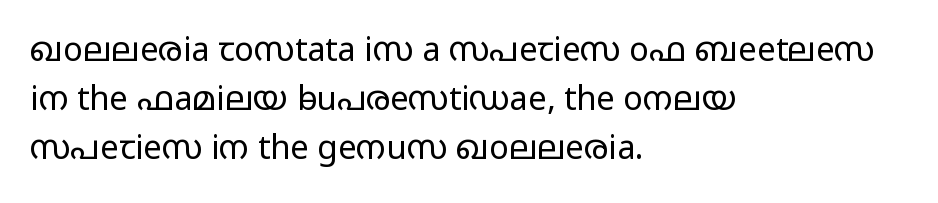
Q: Is the text bold? A: No.
Q: Is the text italic (slanted)? A: No, it is upright.
Q: Is the typeface a serif or a sans-serif typeface? A: Sans-serif.
Q: Is the text underlined? A: No.
Q: How is the paragraph aligned? A: Left-aligned.
Q: Is the spacing between letters normal or unusually wide? A: Normal.
Q: Is the spacing between lines tight, normal or loose? A: Normal.
Q: Width (condensed, normal, or wide)? A: Wide.
Q: Stroke contrast? A: Low.
Q: x-height? A: Medium.
Q: Monospaced? A: No.
